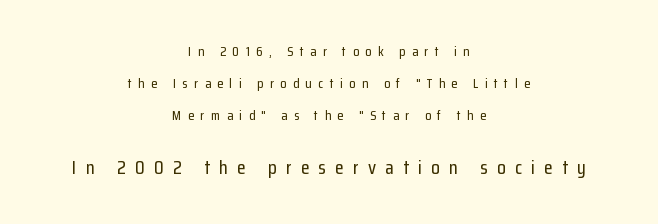
The image shows 20 px text type, upright; set centered, loose line spacing (2.27x), unusually wide letter spacing (+0.46 em), not underlined; the second (bottom) block is 1.43x larger.
